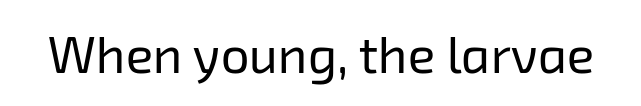
The image shows 51 px regular-weight sans-serif type; set normal letter spacing, not underlined; low stroke contrast and a medium x-height.
